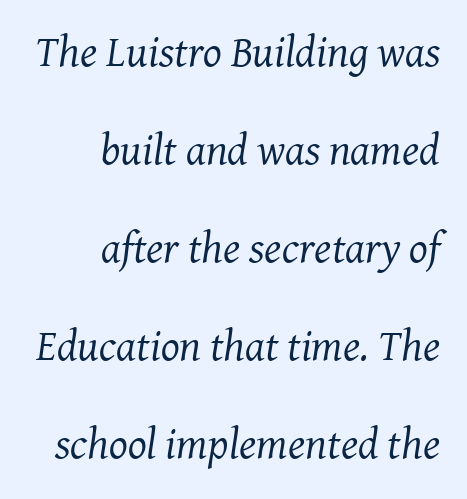
Q: Is the text bold? A: No.
Q: Is the text italic (slanted)? A: Yes, it leans right by about 8 degrees.
Q: Is the typeface a serif or a sans-serif typeface? A: Serif.
Q: Is the text underlined? A: No.
Q: How is the paragraph aligned? A: Right-aligned.
Q: Is the spacing between letters normal or unusually wide? A: Normal.
Q: Is the spacing between lines tight, normal or loose? A: Loose.
Q: Width (condensed, normal, or wide)? A: Normal.
Q: Stroke contrast? A: Medium.
Q: x-height? A: Medium.
Q: Monospaced? A: No.
